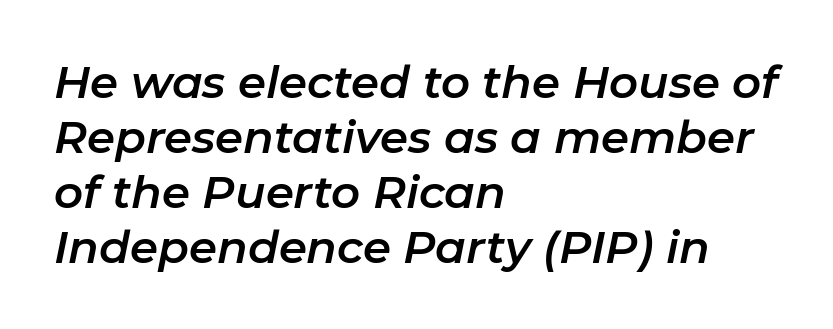
Q: Is the text italic (slanted)? A: Yes, it leans right by about 11 degrees.
Q: Is the text underlined? A: No.
Q: How is the paragraph aligned? A: Left-aligned.
Q: Is the spacing between letters normal or unusually wide? A: Normal.
Q: Width (condensed, normal, or wide)? A: Normal.
Q: Stroke contrast? A: Low.
Q: x-height? A: Medium.
Q: Monospaced? A: No.
